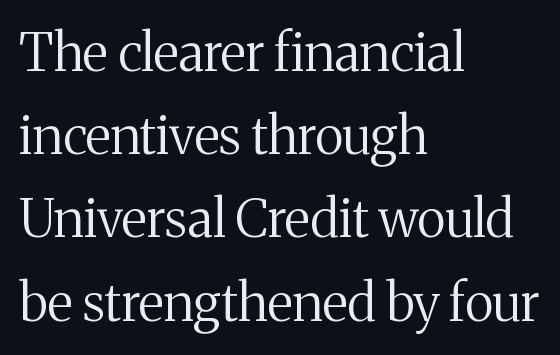
The image shows 52 px regular-weight serif type, upright; set left-aligned, normal line spacing (1.6x), normal letter spacing, not underlined; medium stroke contrast and a medium x-height.
